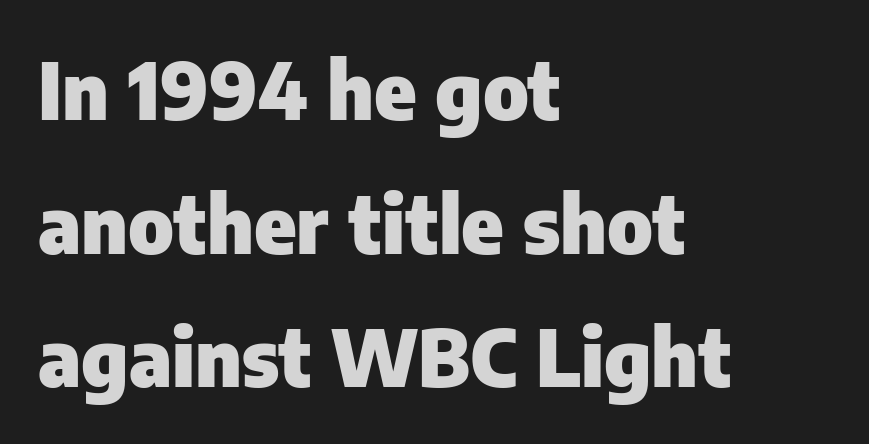
The image shows 79 px heavy sans-serif type, upright; set left-aligned, normal line spacing (1.69x), normal letter spacing, not underlined; low stroke contrast and a medium x-height.
